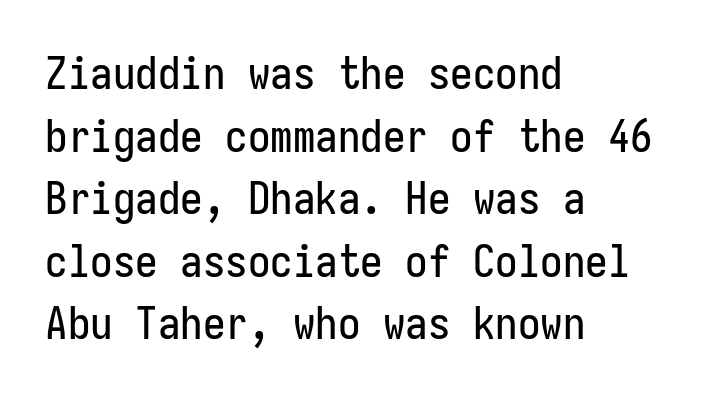
{"serif": "no", "italic": "no", "width": "condensed", "stroke_contrast": "low", "x_height": "medium", "underline": "no", "align": "left", "line_spacing": "normal", "line_spacing_ratio": 1.39, "letter_spacing": "normal", "letter_spacing_em": 0.0, "glyph_px": 45}
